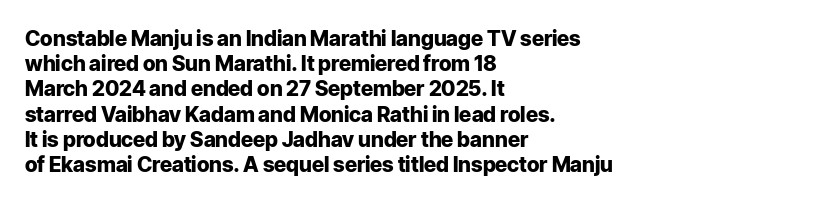
The image shows 21 px bold type, upright; set left-aligned, line spacing 1.2x, normal letter spacing, not underlined.
